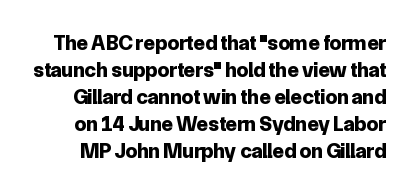
Default kerning and tracking; the words read as compact shapes. The letters stand straight up with perfectly vertical stems. Check under the words: just untouched page. You'd pick this weight for a headline — it's a proper bold. Whoever set this chose a conventional vertical rhythm.
